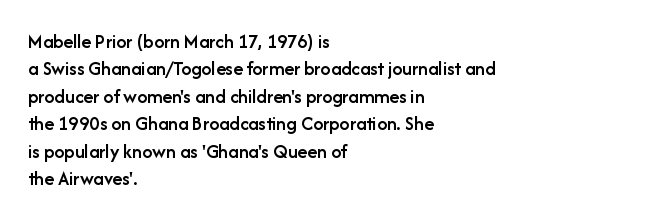
{"italic": "no", "bold": "semi", "underline": "no", "align": "left", "line_spacing": "normal", "line_spacing_ratio": 1.37, "letter_spacing": "normal", "letter_spacing_em": 0.0, "glyph_px": 20}
